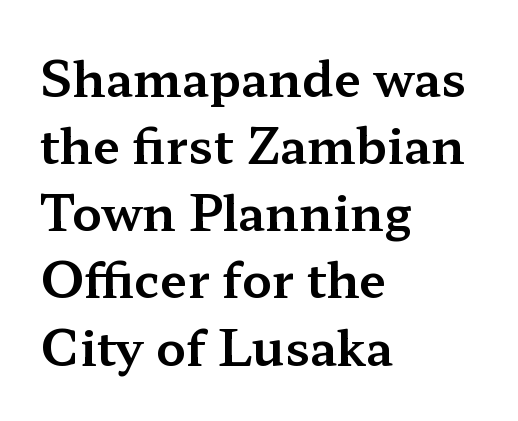
{"serif": "yes", "italic": "no", "width": "wide", "stroke_contrast": "medium", "x_height": "medium", "monospaced": "no", "underline": "no", "align": "left", "line_spacing": "normal", "line_spacing_ratio": 1.37, "letter_spacing": "normal", "letter_spacing_em": 0.0, "glyph_px": 49}
